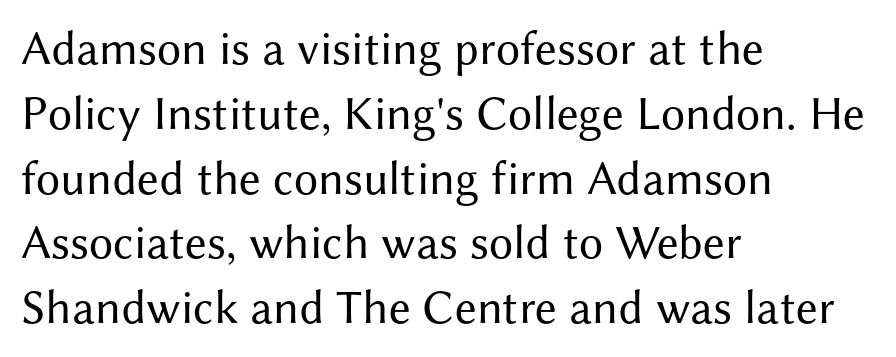
The image shows 48 px regular-weight sans-serif type, upright; set left-aligned, normal line spacing (1.35x), normal letter spacing, not underlined; medium stroke contrast and a medium x-height.
